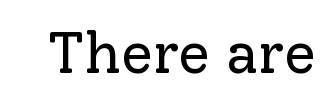
Underlining? Definitely not there. Classification — serif. Weight class: somewhere from thin through regular. The tracking reads as untouched default to a designer's eye.
